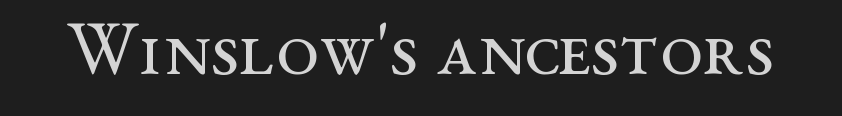
The image shows 77 px regular-weight, wide serif type, upright; set normal letter spacing, not underlined; medium stroke contrast and a medium x-height.
